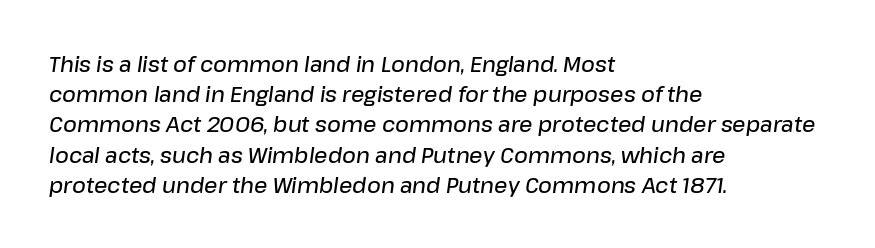
{"italic": "yes", "lean": "right", "slant_degrees": 8, "bold": "semi", "underline": "no", "align": "left", "line_spacing": "normal", "line_spacing_ratio": 1.44, "letter_spacing": "normal", "letter_spacing_em": 0.0, "glyph_px": 21}
